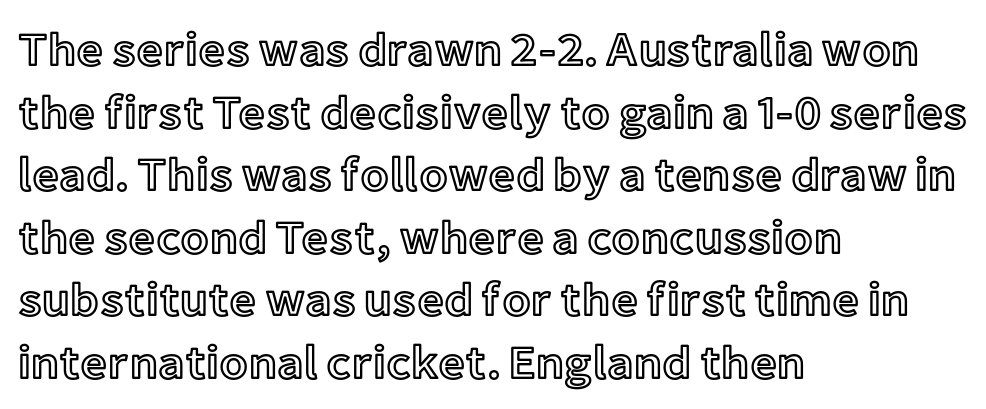
A bare baseline throughout the passage. The face used here is proportionally spaced, like ordinary book or web type. Normally led — the rows are evenly, conventionally spaced. This rendering leaves character spacing at its baseline value. No italicization has been applied; the sample stays upright. A classic flush-left, rag-right setting is used for this passage.
